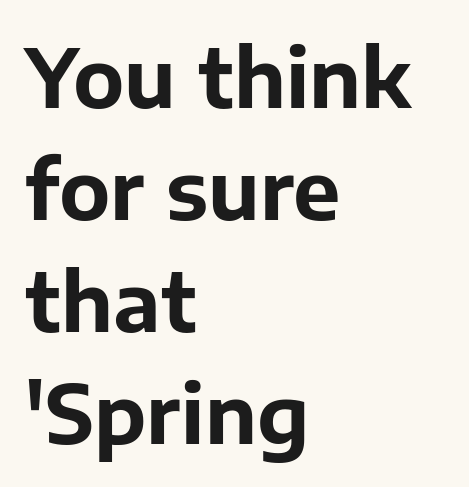
The image shows 80 px bold sans-serif type, upright; set left-aligned, normal line spacing (1.4x), normal letter spacing, not underlined; low stroke contrast and a medium x-height.
